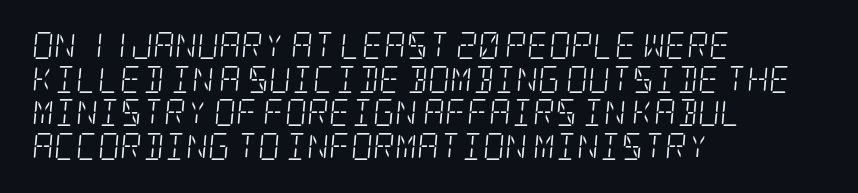
The image shows 27 px text type, italic (leaning right); set left-aligned, normal line spacing (1.25x), normal letter spacing, not underlined.
